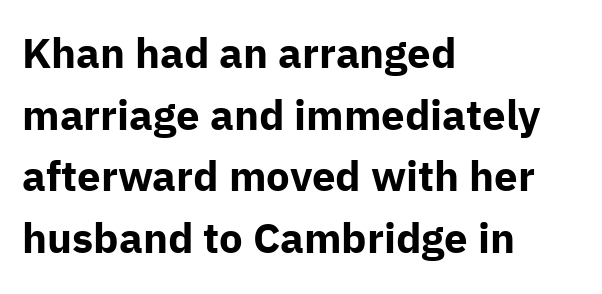
Looks like regular typesetting: each glyph gets only the width it needs. The type sits square on the baseline with zero lean. Classification — sans serif. Type without underlining. The ragged edge is on the right, which tells us the setting is flush left.
